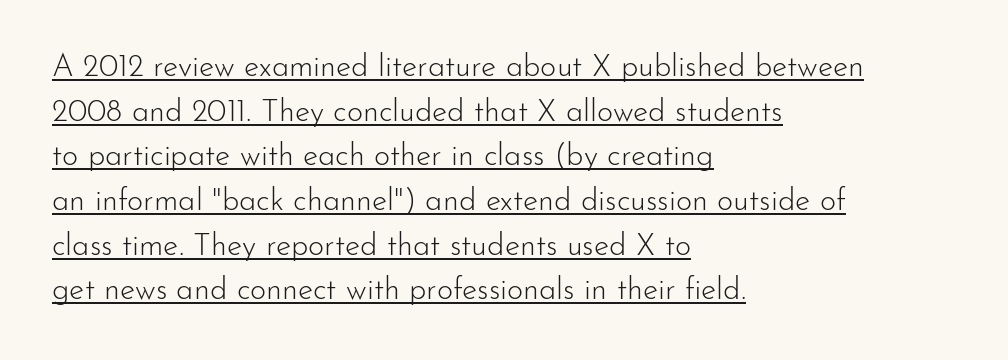
In terms of posture, this sample is upright. The font is comparable to plain body text, perhaps lighter. The sample's only ornament is a line tracing under the words. The face used here is a sans, in the tradition of grotesques and geometrics. Nobody touched the tracking dial on this one.
